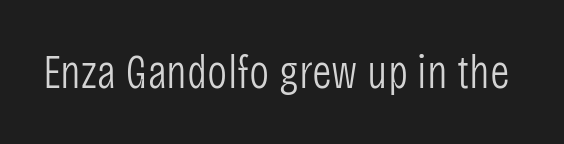
The image shows 48 px light, condensed sans-serif type, upright; set normal letter spacing, not underlined; low stroke contrast and a large x-height.
